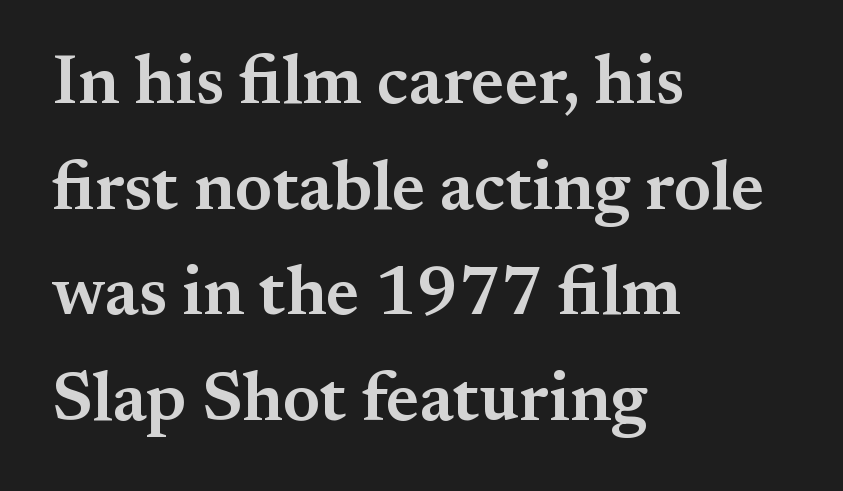
Q: Is the text bold? A: Semi-bold.
Q: Is the text italic (slanted)? A: No, it is upright.
Q: Is the typeface a serif or a sans-serif typeface? A: Serif.
Q: Is the text underlined? A: No.
Q: How is the paragraph aligned? A: Left-aligned.
Q: Is the spacing between letters normal or unusually wide? A: Normal.
Q: Is the spacing between lines tight, normal or loose? A: Normal.
Q: Width (condensed, normal, or wide)? A: Normal.
Q: Stroke contrast? A: Medium.
Q: x-height? A: Small.
Q: Monospaced? A: No.
